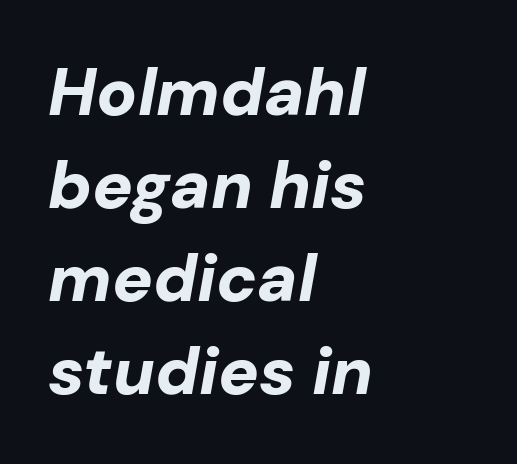
Q: Is the text bold? A: Yes.
Q: Is the text italic (slanted)? A: Yes, it leans right by about 10 degrees.
Q: Is the text underlined? A: No.
Q: How is the paragraph aligned? A: Left-aligned.
Q: Is the spacing between letters normal or unusually wide? A: Normal.
Q: Is the spacing between lines tight, normal or loose? A: Normal.
Q: Width (condensed, normal, or wide)? A: Normal.
Q: Stroke contrast? A: Low.
Q: x-height? A: Medium.
Q: Monospaced? A: No.
